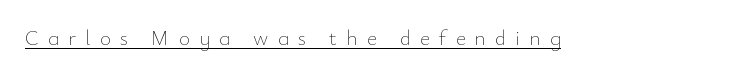
The image shows 21 px text type, upright; set unusually wide letter spacing (+0.44 em), underlined.
